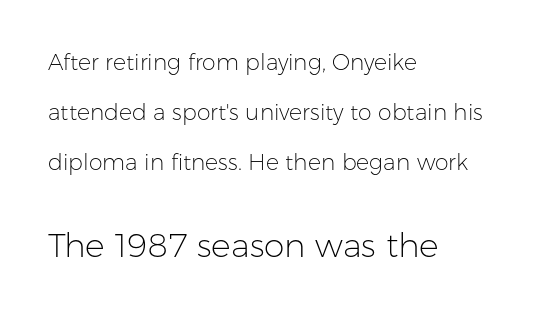
The image shows 33 px light sans-serif type, upright; set left-aligned, loose line spacing (2.28x), normal letter spacing, not underlined; the second (bottom) block is 1.5x larger; low stroke contrast and a medium x-height.
